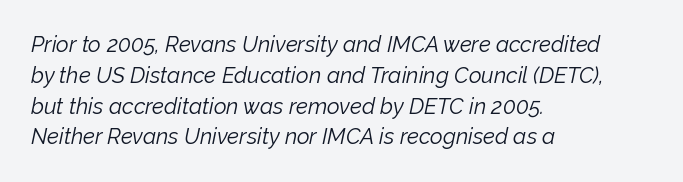
{"italic": "yes", "lean": "right", "slant_degrees": 12, "bold": "no", "underline": "no", "align": "left", "line_spacing": "normal", "line_spacing_ratio": 1.4, "letter_spacing": "normal", "letter_spacing_em": 0.0, "glyph_px": 22}
